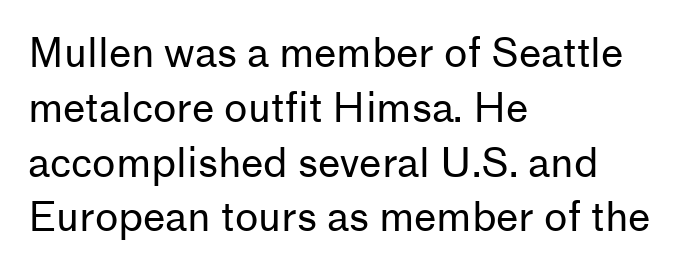
The image shows 40 px regular-weight sans-serif type, upright; set left-aligned, normal line spacing (1.37x), normal letter spacing, not underlined; low stroke contrast and a medium x-height.
